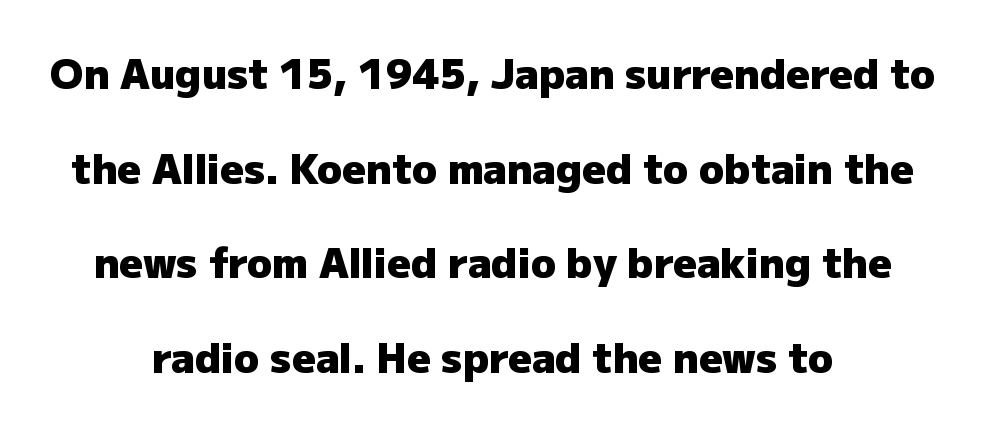
{"serif": "no", "italic": "no", "bold": "yes", "weight": "heavy", "width": "normal", "stroke_contrast": "low", "x_height": "medium", "monospaced": "no", "underline": "no", "align": "center", "line_spacing": "loose", "line_spacing_ratio": 2.31, "letter_spacing": "normal", "letter_spacing_em": 0.0, "glyph_px": 41}
